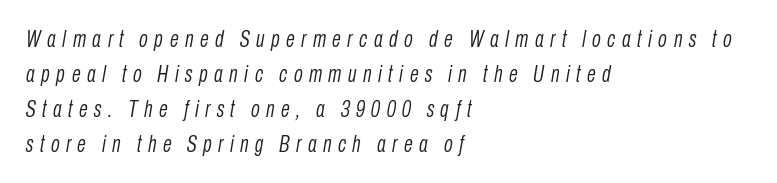
The image shows 23 px text type, italic (leaning right); set left-aligned, normal line spacing (1.52x), unusually wide letter spacing (+0.28 em), not underlined.
